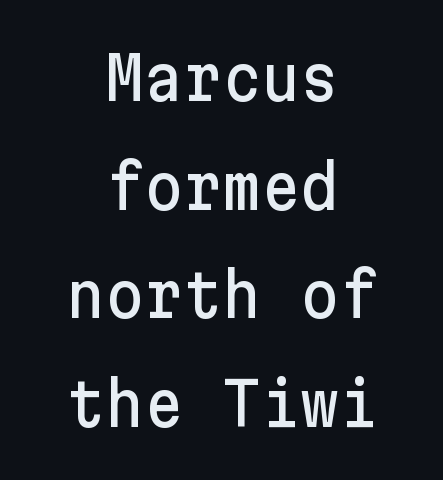
A roman cut, with each character standing at attention. One-word summary of the alignment: center. The area under the type is left untouched. Stroke terminals: plain, sans-serif. The letterforms sit shoulder to shoulder at normal distance.
